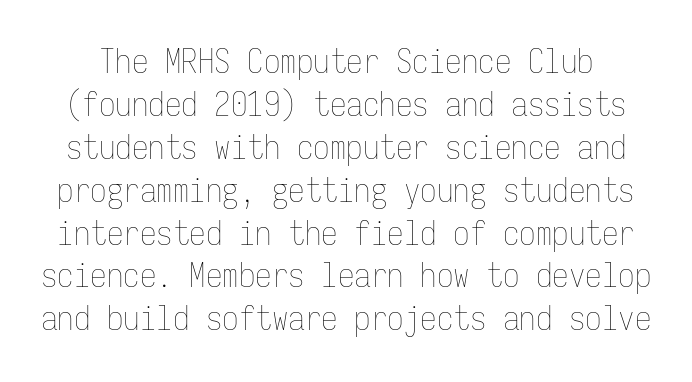
The image shows 33 px thin, condensed type, upright, monospaced; set normal line spacing (1.3x), normal letter spacing, not underlined; low stroke contrast and a medium x-height.
